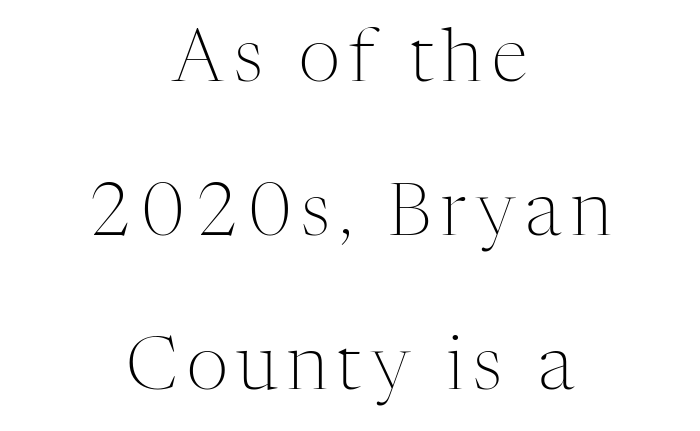
Q: Is the text bold? A: No.
Q: Is the text italic (slanted)? A: No, it is upright.
Q: Is the typeface a serif or a sans-serif typeface? A: Serif.
Q: Is the text underlined? A: No.
Q: How is the paragraph aligned? A: Centered.
Q: Is the spacing between lines tight, normal or loose? A: Loose.
Q: Width (condensed, normal, or wide)? A: Normal.
Q: Stroke contrast? A: Medium.
Q: x-height? A: Medium.
Q: Monospaced? A: No.
